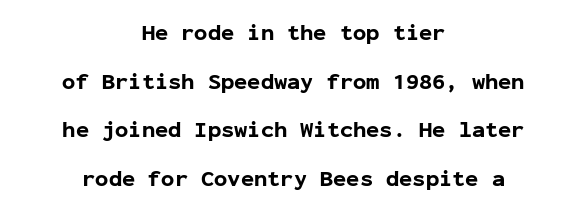
The image shows 22 px bold type, upright; set centered, loose line spacing (2.21x), normal letter spacing, not underlined.
